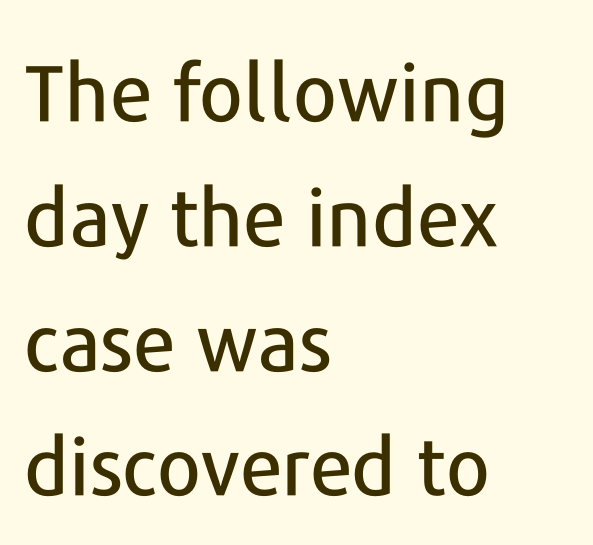
Q: Is the text italic (slanted)? A: No, it is upright.
Q: Is the typeface a serif or a sans-serif typeface? A: Sans-serif.
Q: Is the text underlined? A: No.
Q: How is the paragraph aligned? A: Left-aligned.
Q: Is the spacing between letters normal or unusually wide? A: Normal.
Q: Is the spacing between lines tight, normal or loose? A: Normal.
Q: Width (condensed, normal, or wide)? A: Normal.
Q: Stroke contrast? A: Low.
Q: x-height? A: Medium.
Q: Monospaced? A: No.
